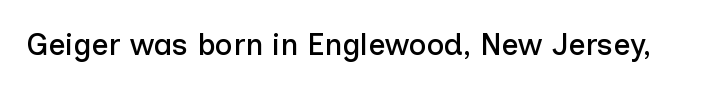
Rendered with straight, roman letterforms. Clear beneath every line of the passage. Short note: letters normally spaced. The letters advance in unequal steps, a hallmark of proportional type.
